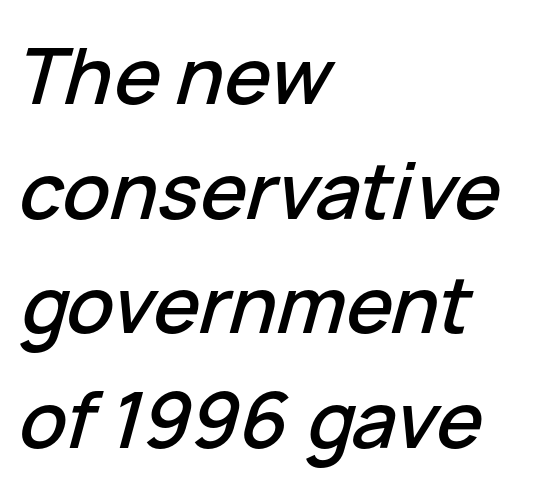
The words here are not underlined. A typesetter would call this proportional, since set widths differ per character. A student would call this left alignment; a typographer would say flush left, rag right. Honestly, the letter spacing is just normal — you wouldn't notice it. Style check: oblique. Whoever set this chose a conventional vertical rhythm.
